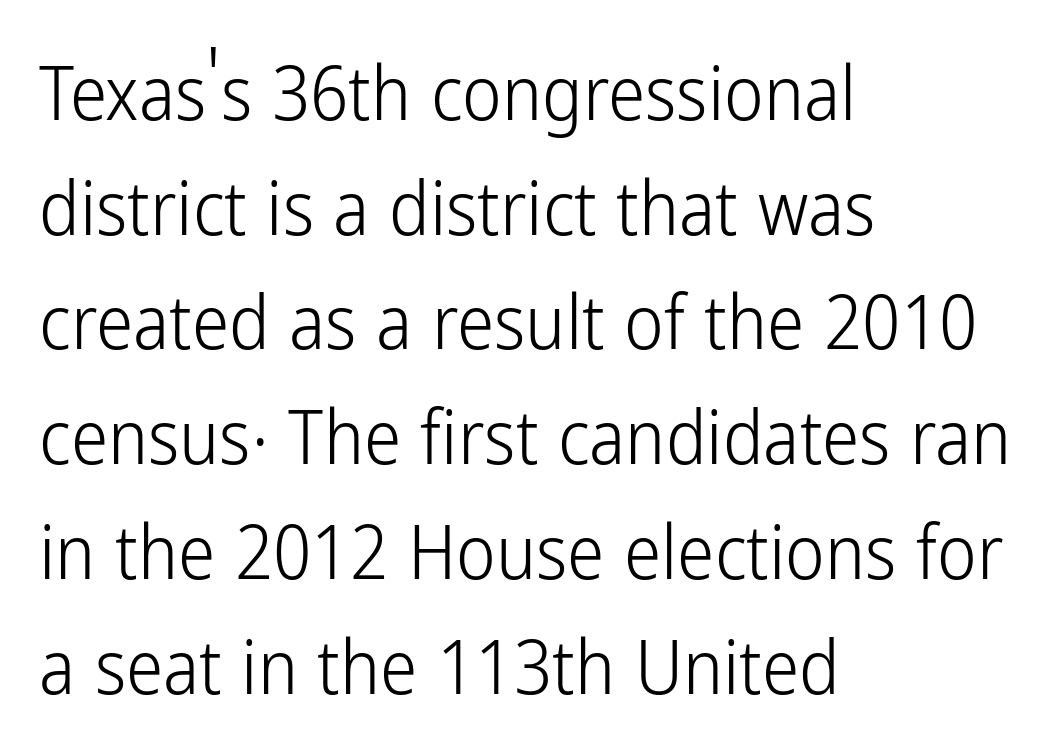
{"serif": "no", "italic": "no", "bold": "no", "weight": "light", "width": "condensed", "stroke_contrast": "low", "x_height": "medium", "monospaced": "no", "underline": "no", "align": "left", "line_spacing": "normal", "line_spacing_ratio": 1.53, "letter_spacing": "normal", "letter_spacing_em": 0.0, "glyph_px": 75}
